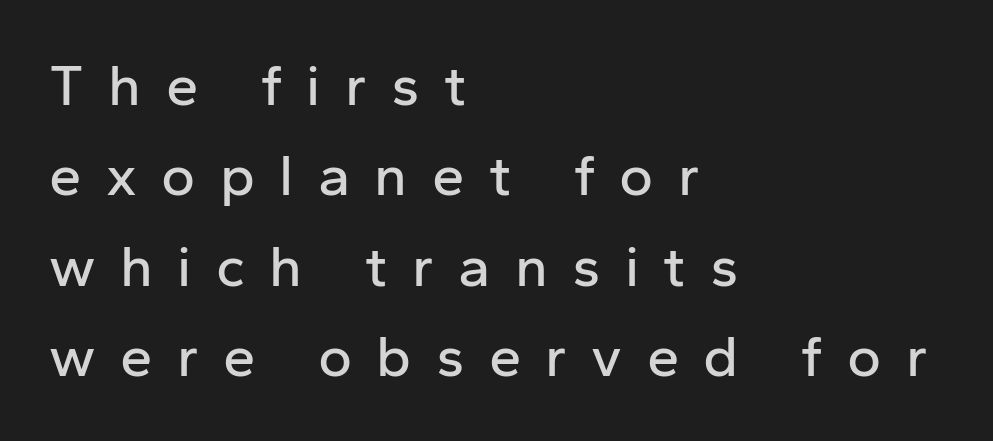
Q: Is the text italic (slanted)? A: No, it is upright.
Q: Is the typeface a serif or a sans-serif typeface? A: Sans-serif.
Q: Is the text underlined? A: No.
Q: How is the paragraph aligned? A: Left-aligned.
Q: Is the spacing between letters normal or unusually wide? A: Unusually wide.
Q: Is the spacing between lines tight, normal or loose? A: Normal.
Q: Width (condensed, normal, or wide)? A: Normal.
Q: Stroke contrast? A: Low.
Q: x-height? A: Medium.
Q: Monospaced? A: No.
